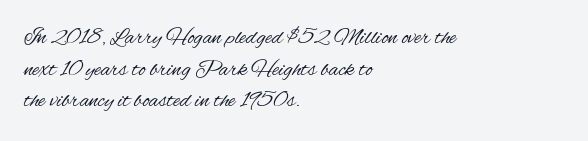
Line spacing here is normal. The text block is weighted toward the left margin, trailing off unevenly rightward. Lines of text with bare space underneath. Nothing unusual about the tracking: characters are spaced as the font intends. A quiet, ordinary-to-light weight characterises the typeface.
